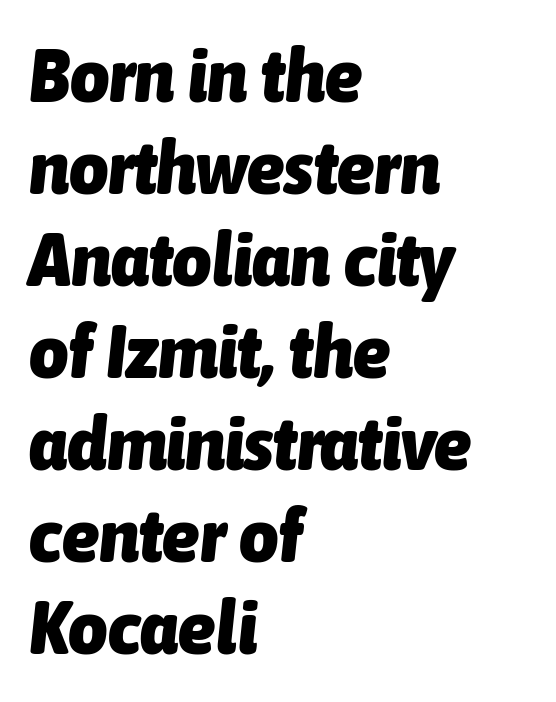
The image shows 76 px heavy, condensed type, italic (leaning right); set left-aligned, line spacing 1.21x, normal letter spacing, not underlined; low stroke contrast and a medium x-height.
